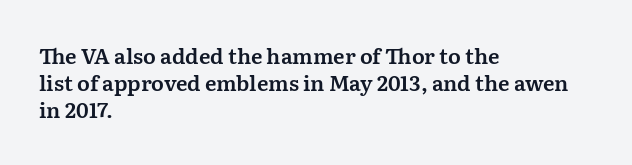
The image shows 21 px text type, upright; set left-aligned, normal line spacing (1.29x), normal letter spacing, not underlined.
